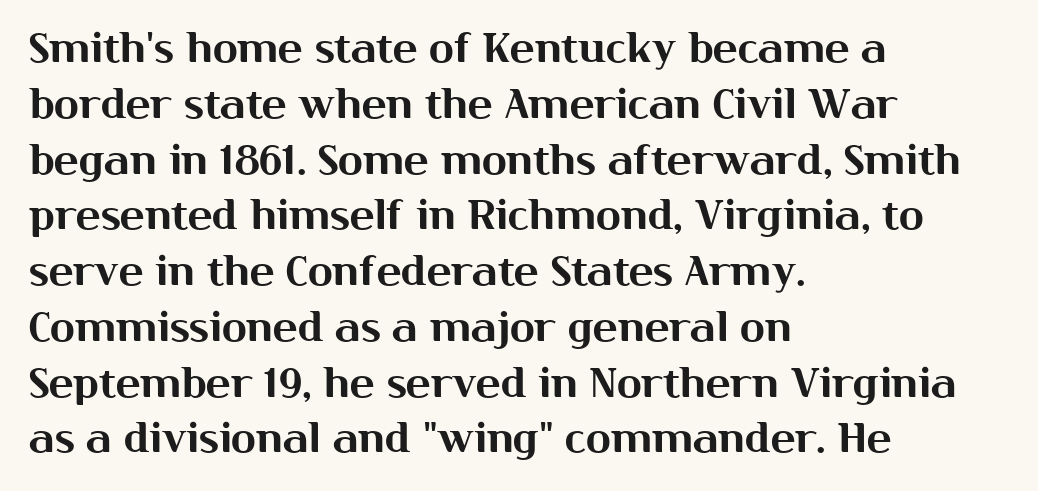
The image shows 41 px sans-serif type, upright; set left-aligned, normal line spacing (1.36x), normal letter spacing, not underlined; medium stroke contrast and a medium x-height.
